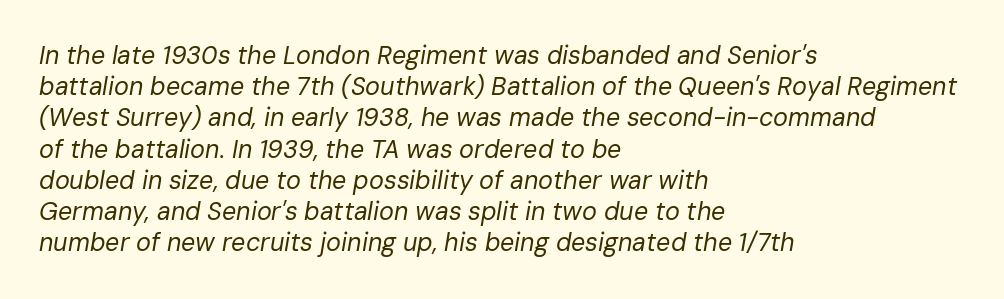
How are the letters spaced? Ordinarily, with no added tracking. The typography opts for an oblique posture over an upright one. Nothing heavy about these letters — not bold at all. Successive baselines arrive at the customary interval. The words here are not underlined. A classic flush-left, rag-right setting is used for this passage.
